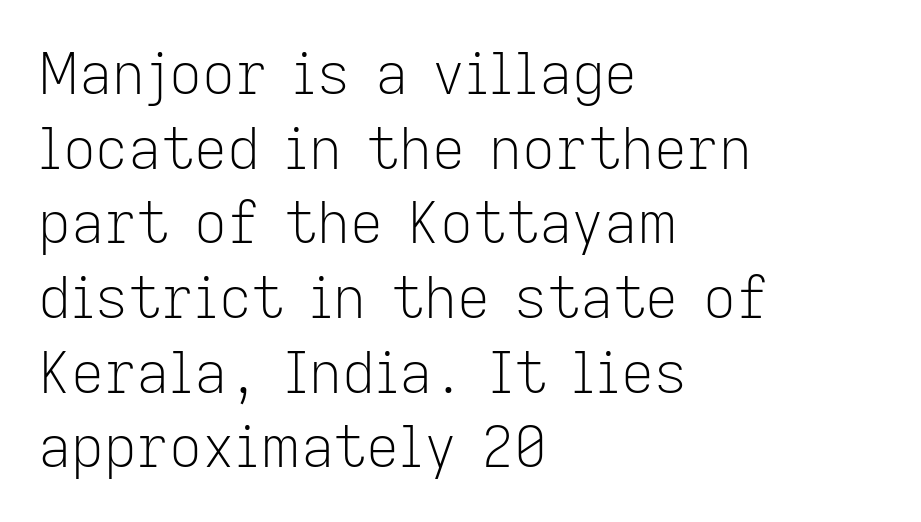
{"serif": "no", "italic": "no", "bold": "no", "weight": "light", "width": "normal", "stroke_contrast": "low", "x_height": "medium", "monospaced": "no", "underline": "no", "align": "left", "line_spacing": "normal", "line_spacing_ratio": 1.31, "letter_spacing": "normal", "letter_spacing_em": 0.0, "glyph_px": 57}
